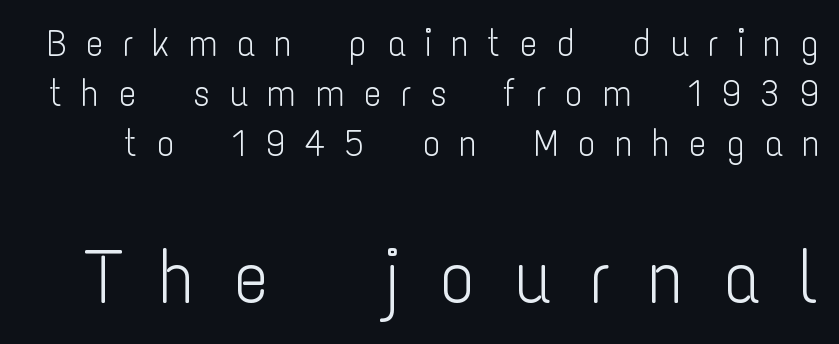
{"serif": "no", "italic": "no", "bold": "no", "weight": "light", "width": "condensed", "stroke_contrast": "low", "x_height": "medium", "monospaced": "no", "underline": "no", "line_spacing": "normal", "line_spacing_ratio": 1.32, "letter_spacing": "wide", "letter_spacing_em": 0.49, "larger_block": "second", "size_ratio": 2.0, "glyph_px": 76}
